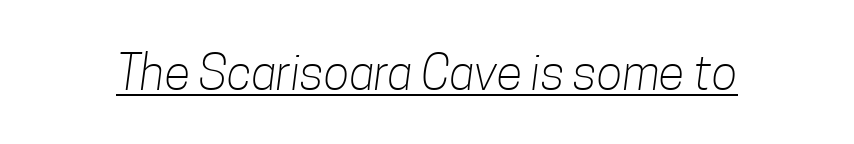
Q: Is the text bold? A: No.
Q: Is the typeface a serif or a sans-serif typeface? A: Sans-serif.
Q: Is the text underlined? A: Yes.
Q: Is the spacing between letters normal or unusually wide? A: Normal.
Q: Width (condensed, normal, or wide)? A: Condensed.
Q: Stroke contrast? A: Low.
Q: x-height? A: Medium.
Q: Monospaced? A: No.
